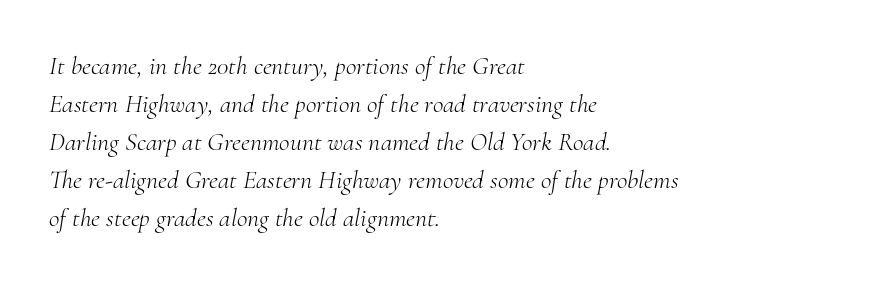
The image shows 26 px text type, italic (leaning right); set left-aligned, normal line spacing (1.46x), normal letter spacing, not underlined.
